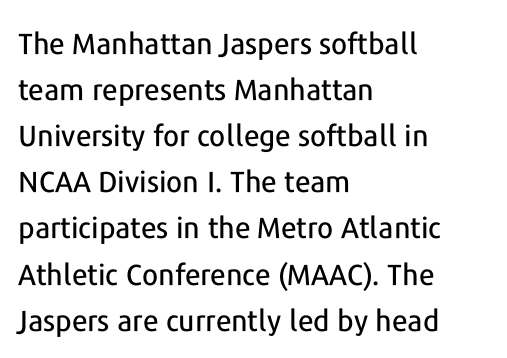
{"serif": "no", "italic": "no", "width": "normal", "stroke_contrast": "low", "x_height": "medium", "monospaced": "no", "underline": "no", "align": "left", "line_spacing": "normal", "line_spacing_ratio": 1.59, "letter_spacing": "normal", "letter_spacing_em": 0.0, "glyph_px": 29}
